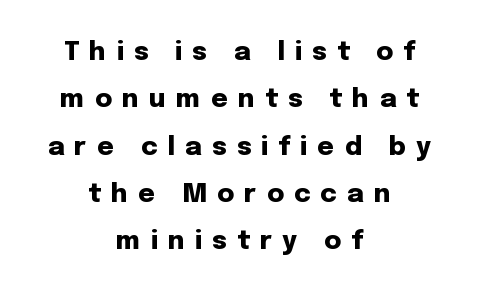
The image shows 26 px bold type, upright; set centered, line spacing 1.82x, unusually wide letter spacing (+0.39 em), not underlined.
